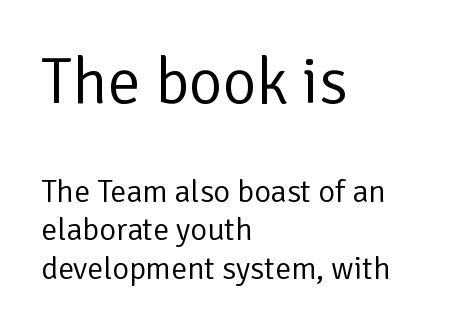
The image shows 65 px regular-weight sans-serif type, upright; set left-aligned, line spacing 1.2x, normal letter spacing, not underlined; the first (top) block is 2.03x larger; low stroke contrast and a medium x-height.
